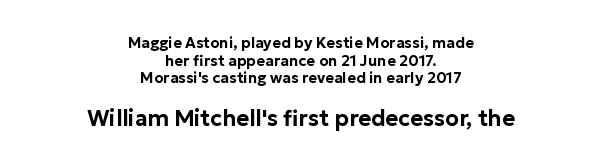
The image shows 22 px text type, upright; set centered, line spacing 1.18x, normal letter spacing, not underlined; the second (bottom) block is 1.47x larger.
